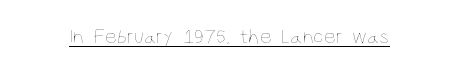
{"italic": "no", "bold": "no", "underline": "yes", "letter_spacing": "normal", "letter_spacing_em": 0.0, "glyph_px": 21}
